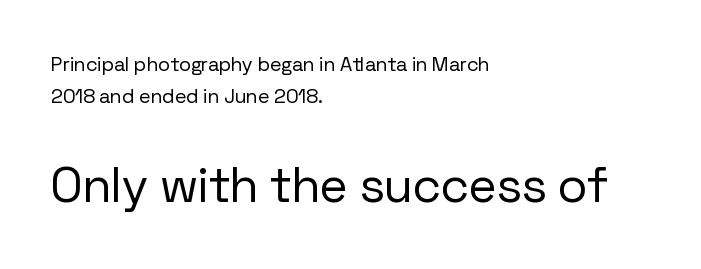
This sample is left-justified, so line endings fall wherever the words run out. Size hierarchy here favors the trailing block over the leading one. Honestly, there is no underline to notice here at all. Vertical spacing — default.
